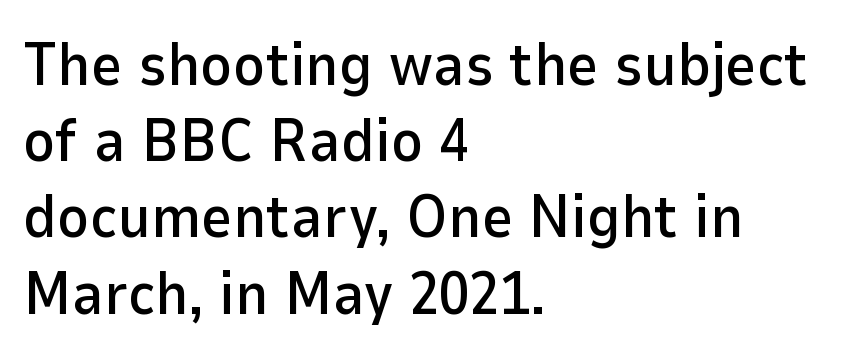
Q: Is the text italic (slanted)? A: No, it is upright.
Q: Is the typeface a serif or a sans-serif typeface? A: Sans-serif.
Q: Is the text underlined? A: No.
Q: How is the paragraph aligned? A: Left-aligned.
Q: Is the spacing between letters normal or unusually wide? A: Normal.
Q: Is the spacing between lines tight, normal or loose? A: Normal.
Q: Width (condensed, normal, or wide)? A: Normal.
Q: Stroke contrast? A: Low.
Q: x-height? A: Medium.
Q: Monospaced? A: No.
